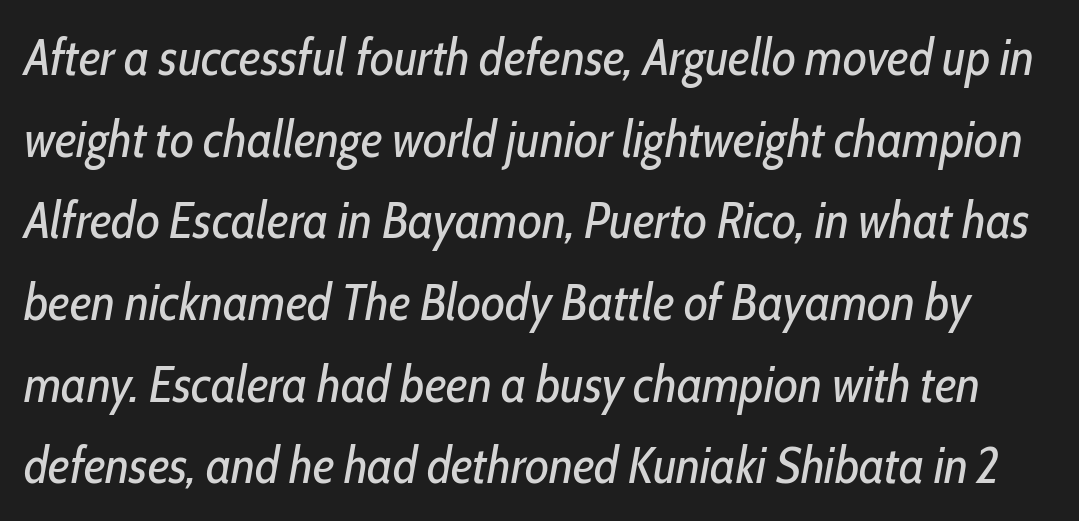
The string is rendered with underlining switched off. If you drew a line through each stem, it would be angled. Think of a printed novel: that variable character pitch is what you see here. Here the glyphs are tracked normally, forming tight word shapes.
